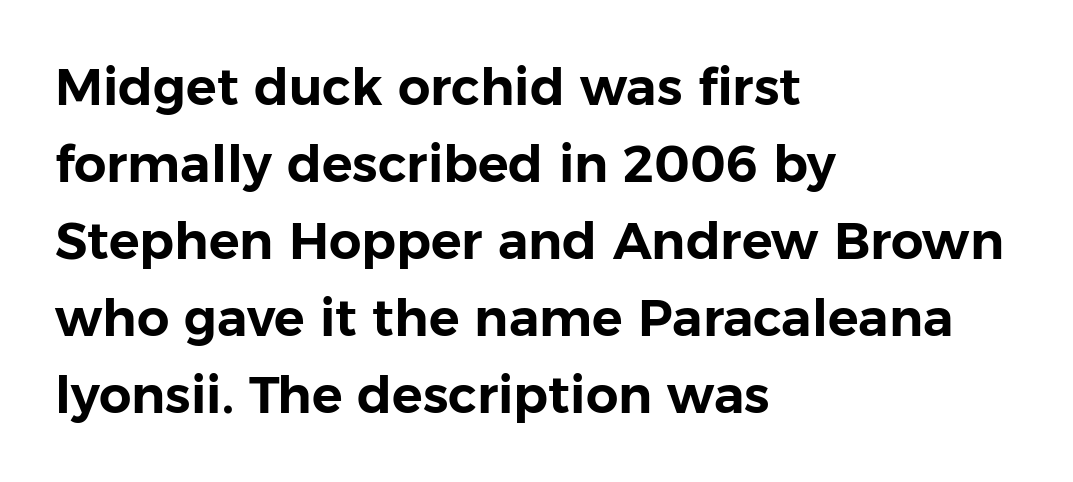
The image shows 51 px sans-serif type, upright; set left-aligned, normal line spacing (1.51x), normal letter spacing, not underlined; low stroke contrast and a medium x-height.
